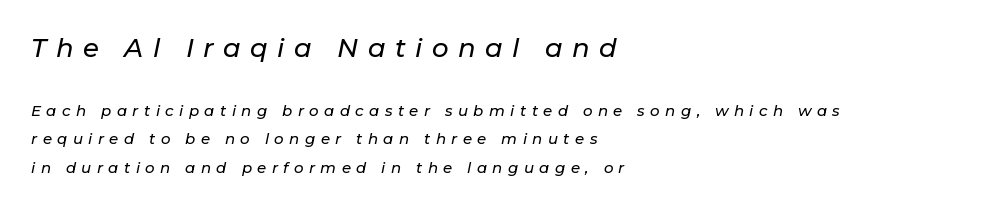
{"italic": "yes", "lean": "right", "slant_degrees": 11, "underline": "no", "align": "left", "line_spacing_ratio": 1.89, "letter_spacing": "wide", "letter_spacing_em": 0.36, "larger_block": "first", "size_ratio": 1.73, "glyph_px": 26}
